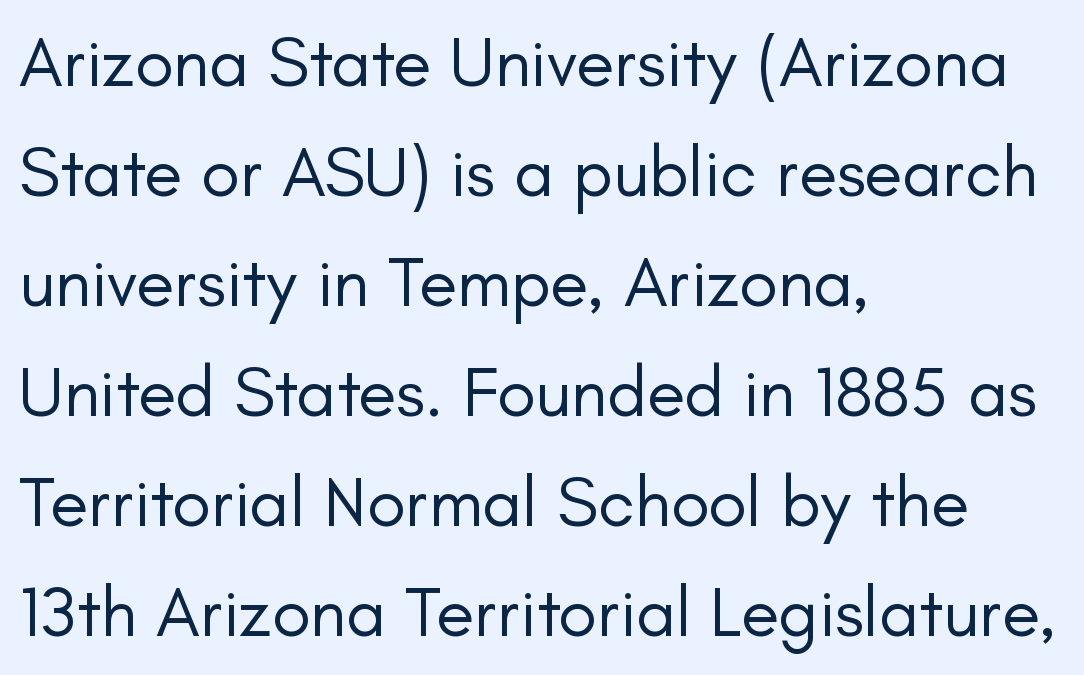
Visually the block forms a straight wall on the left and a jagged coastline on the right. Counters stay open thanks to moderate or lighter strokes. Nobody touched the tracking dial on this one. You could not count columns in this text — the font is proportionally spaced. If you drew a line through each stem, it would be perfectly vertical.
